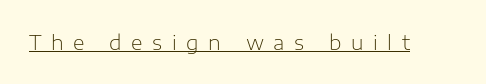
Ascenders rise straight up at ninety degrees. The tracking reads as deliberately expanded to a designer's eye. Students, observe the line beneath the letters — that is underlining. On a weight scale, this lands at 450 or below.
